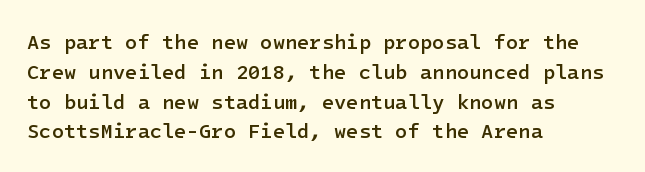
If you measured baseline to baseline, you'd find a middling distance. Summary of weight: moderately heavy, a semibold. Tracking value appears to be zero — textbook default spacing. Underline: absent. Style check: upright.
